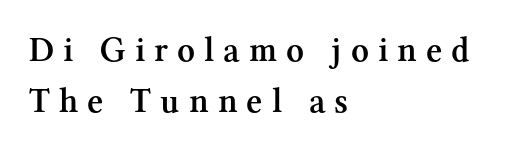
{"serif": "yes", "italic": "no", "bold": "semi", "weight": "semibold", "width": "normal", "stroke_contrast": "medium", "x_height": "medium", "monospaced": "no", "underline": "no", "align": "left", "line_spacing": "normal", "line_spacing_ratio": 1.45, "letter_spacing": "wide", "letter_spacing_em": 0.26, "glyph_px": 35}
